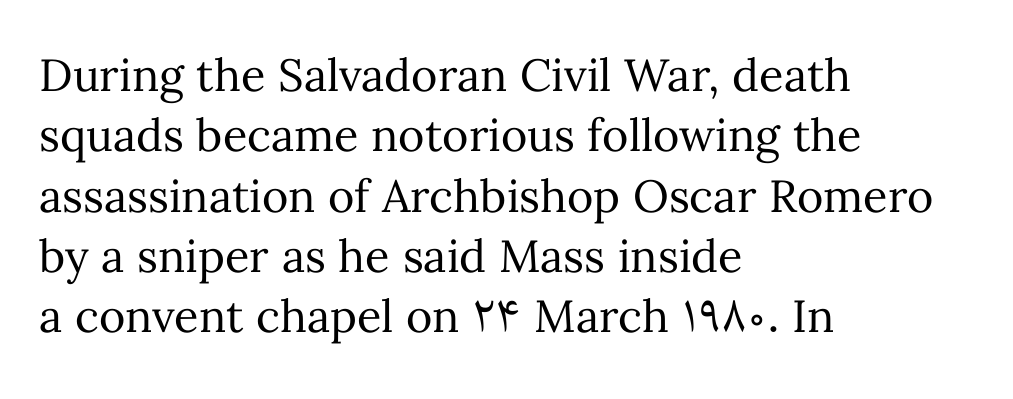
The image shows 45 px regular-weight type, upright; set left-aligned, normal line spacing (1.34x), normal letter spacing, not underlined; medium stroke contrast and a medium x-height.
